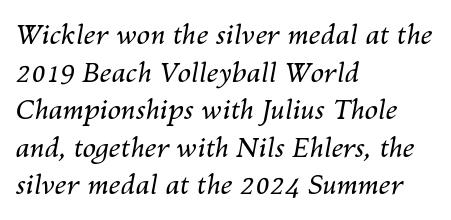
Visually the block forms a straight wall on the left and a jagged coastline on the right. The space beneath each line is pristine and unruled. Nothing unusual about the tracking: characters are spaced as the font intends. Caption: face not bold, strokes unweighted. There's an unmistakable incline to the writing here. Regarding leading, the lines here are spaced in the standard way.
